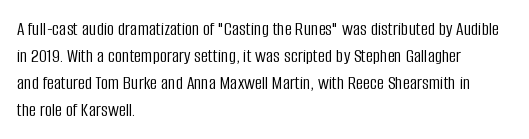
{"italic": "no", "bold": "no", "underline": "no", "align": "left", "line_spacing": "normal", "line_spacing_ratio": 1.35, "letter_spacing": "normal", "letter_spacing_em": 0.0, "glyph_px": 20}
